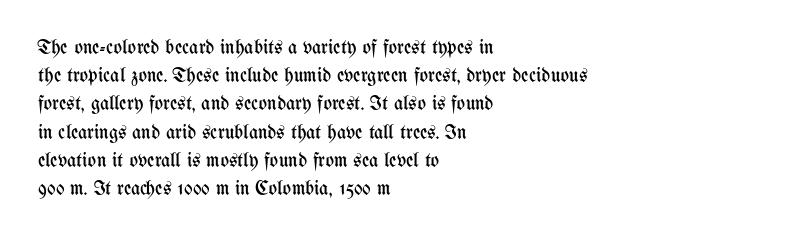
{"italic": "no", "bold": "no", "underline": "no", "align": "left", "line_spacing": "normal", "line_spacing_ratio": 1.41, "letter_spacing": "normal", "letter_spacing_em": 0.0, "glyph_px": 20}
